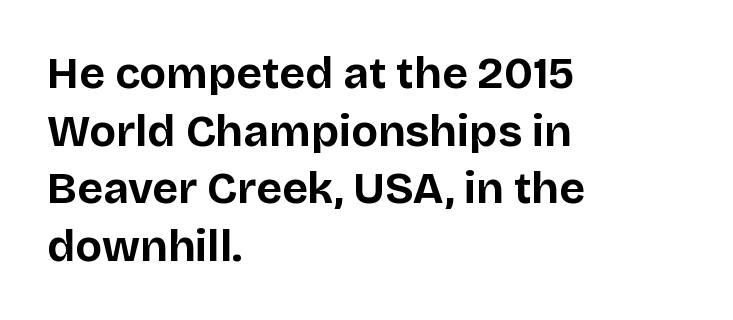
The image shows 44 px bold sans-serif type, upright; set left-aligned, normal line spacing (1.31x), normal letter spacing, not underlined; low stroke contrast and a large x-height.
